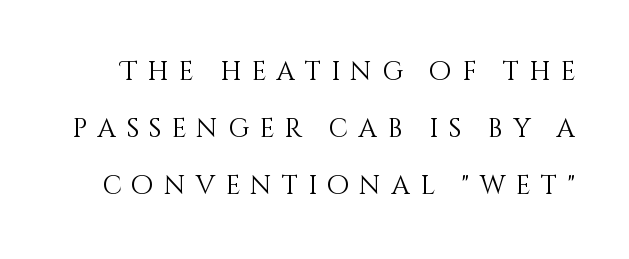
{"italic": "no", "bold": "no", "underline": "no", "line_spacing": "loose", "line_spacing_ratio": 2.2, "letter_spacing": "wide", "letter_spacing_em": 0.39, "glyph_px": 26}
